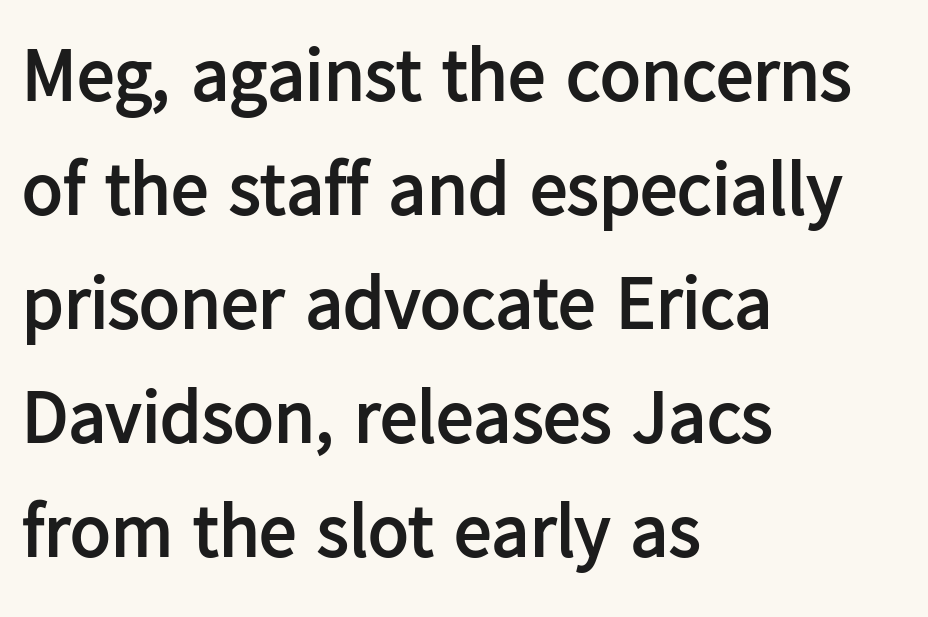
{"serif": "no", "italic": "no", "bold": "yes", "weight": "semibold", "width": "normal", "stroke_contrast": "low", "x_height": "medium", "monospaced": "no", "underline": "no", "align": "left", "line_spacing": "normal", "line_spacing_ratio": 1.52, "letter_spacing": "normal", "letter_spacing_em": 0.0, "glyph_px": 75}
